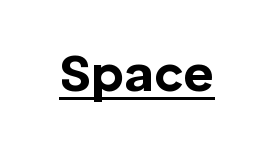
Q: Is the text bold? A: Yes.
Q: Is the text italic (slanted)? A: No, it is upright.
Q: Is the typeface a serif or a sans-serif typeface? A: Sans-serif.
Q: Is the text underlined? A: Yes.
Q: Is the spacing between letters normal or unusually wide? A: Normal.
Q: Width (condensed, normal, or wide)? A: Normal.
Q: Stroke contrast? A: Low.
Q: x-height? A: Medium.
Q: Monospaced? A: No.
